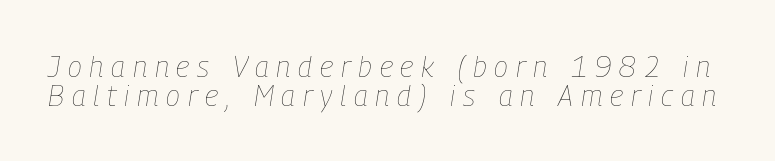
Short note: letters widely spaced. Each letter keeps its own natural width here, so spacing adapts to shape. Weight: not bold — regular or lighter. Leading: reduced. If you drew a line through each stem, it would be angled.
